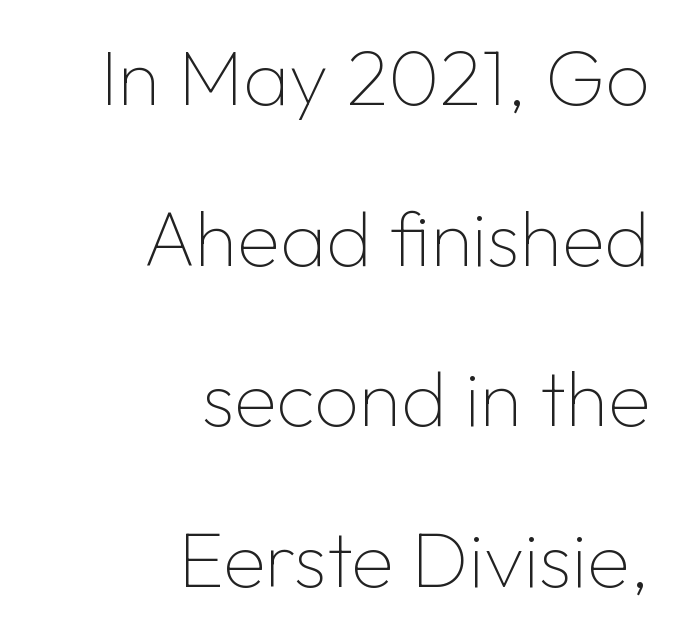
The image shows 78 px thin sans-serif type, upright; set right-aligned, loose line spacing (2.06x), normal letter spacing, not underlined; low stroke contrast and a medium x-height.
